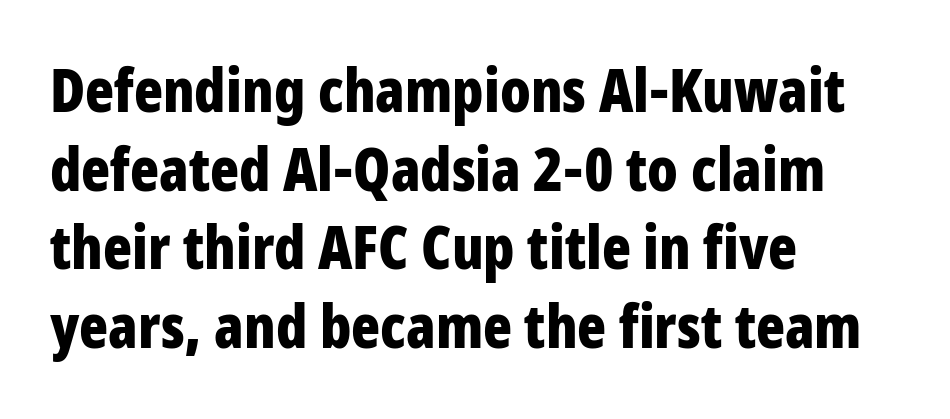
{"serif": "no", "italic": "no", "bold": "yes", "weight": "bold", "width": "condensed", "stroke_contrast": "low", "x_height": "large", "monospaced": "no", "underline": "no", "align": "left", "line_spacing": "normal", "line_spacing_ratio": 1.31, "letter_spacing": "normal", "letter_spacing_em": 0.0, "glyph_px": 60}
